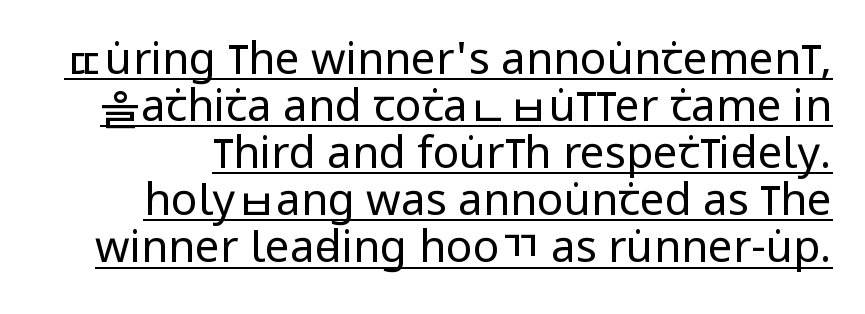
{"serif": "no", "italic": "no", "bold": "no", "weight": "regular", "width": "condensed", "stroke_contrast": "low", "x_height": "large", "monospaced": "no", "underline": "yes", "line_spacing": "tight", "line_spacing_ratio": 1.07, "letter_spacing": "normal", "letter_spacing_em": 0.0, "glyph_px": 44}
